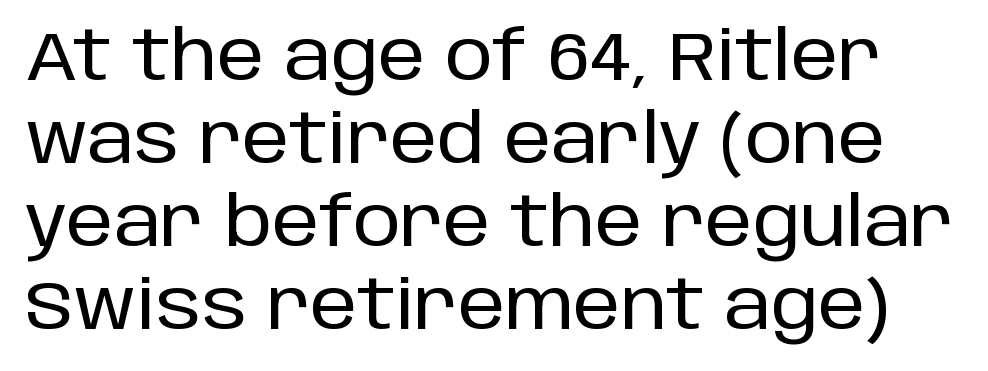
The image shows 68 px sans-serif type, upright; set line spacing 1.22x, normal letter spacing, not underlined; low stroke contrast and a large x-height.
